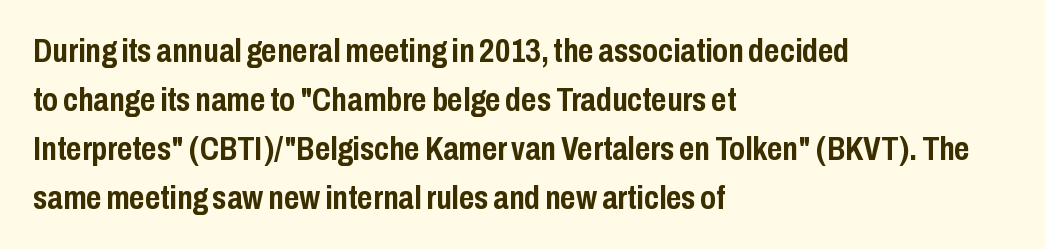
Any mark beneath the type? The region is blank. This sample is left-justified, so line endings fall wherever the words run out. The designer went with a sans here, leaving each stem footless. Vertically, the passage feels balanced, rows spaced as you'd expect. The letters advance in unequal steps, a hallmark of proportional type. Tracking value appears to be zero — textbook default spacing.
